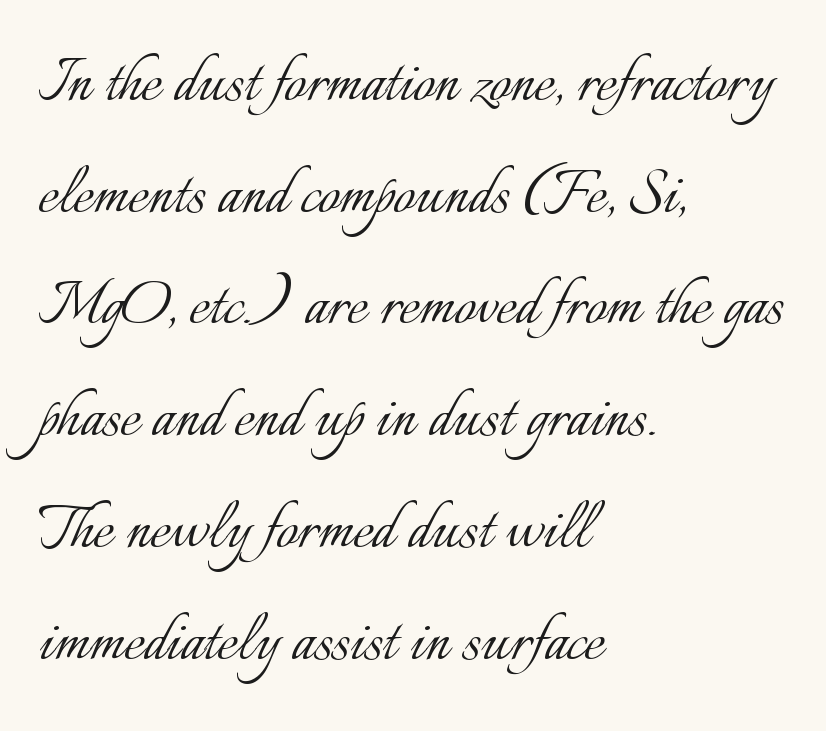
The image shows 76 px light type; set left-aligned, normal line spacing (1.47x), normal letter spacing, not underlined; low stroke contrast and a small x-height.
